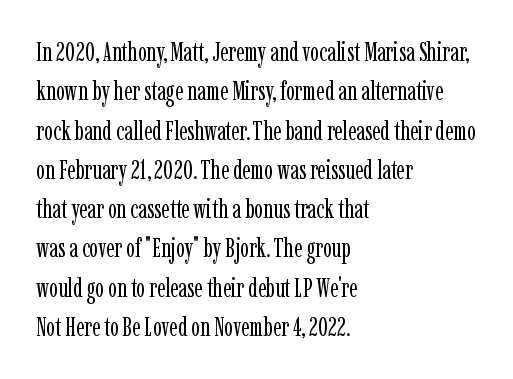
The image shows 26 px text type, upright; set left-aligned, normal line spacing (1.51x), normal letter spacing, not underlined.
